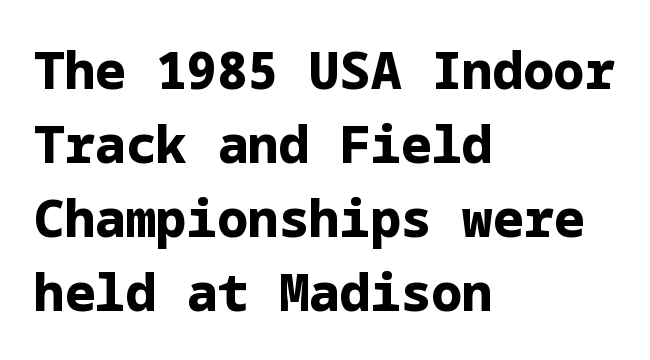
{"serif": "no", "italic": "no", "bold": "yes", "weight": "bold", "width": "normal", "stroke_contrast": "low", "x_height": "medium", "underline": "no", "align": "left", "line_spacing": "normal", "line_spacing_ratio": 1.45, "letter_spacing": "normal", "letter_spacing_em": 0.0, "glyph_px": 51}
